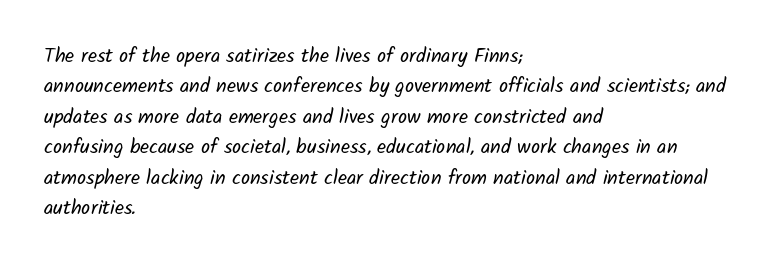
A typesetter would call this leading conventional body-copy spacing. Where is the straight margin? On the left. Stem width sits at or under what a default text font uses. The words here are not underlined.
